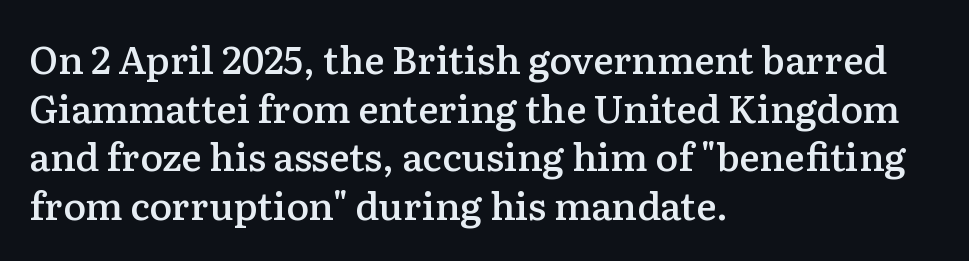
Q: Is the text bold? A: Semi-bold.
Q: Is the text italic (slanted)? A: No, it is upright.
Q: Is the typeface a serif or a sans-serif typeface? A: Serif.
Q: Is the text underlined? A: No.
Q: How is the paragraph aligned? A: Left-aligned.
Q: Is the spacing between letters normal or unusually wide? A: Normal.
Q: Is the spacing between lines tight, normal or loose? A: Normal.
Q: Width (condensed, normal, or wide)? A: Normal.
Q: Stroke contrast? A: Low.
Q: x-height? A: Medium.
Q: Monospaced? A: No.
